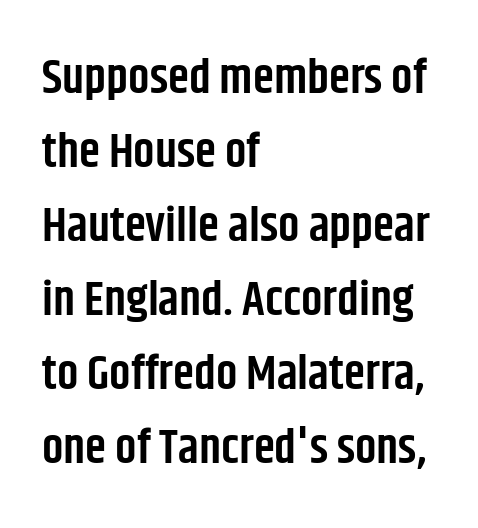
{"serif": "no", "italic": "no", "bold": "semi", "weight": "semibold", "width": "condensed", "stroke_contrast": "low", "x_height": "large", "monospaced": "no", "underline": "no", "align": "left", "line_spacing": "normal", "line_spacing_ratio": 1.54, "letter_spacing": "normal", "letter_spacing_em": 0.0, "glyph_px": 48}
